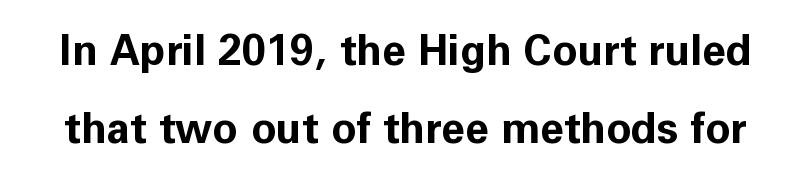
The image shows 42 px bold sans-serif type, upright; set line spacing 1.85x, normal letter spacing, not underlined; low stroke contrast and a medium x-height.
